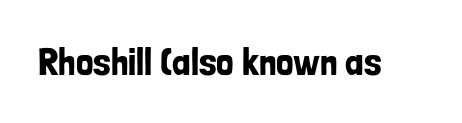
Q: Is the text italic (slanted)? A: No, it is upright.
Q: Is the typeface a serif or a sans-serif typeface? A: Sans-serif.
Q: Is the text underlined? A: No.
Q: Is the spacing between letters normal or unusually wide? A: Normal.
Q: Width (condensed, normal, or wide)? A: Condensed.
Q: Stroke contrast? A: Low.
Q: x-height? A: Medium.
Q: Monospaced? A: No.
